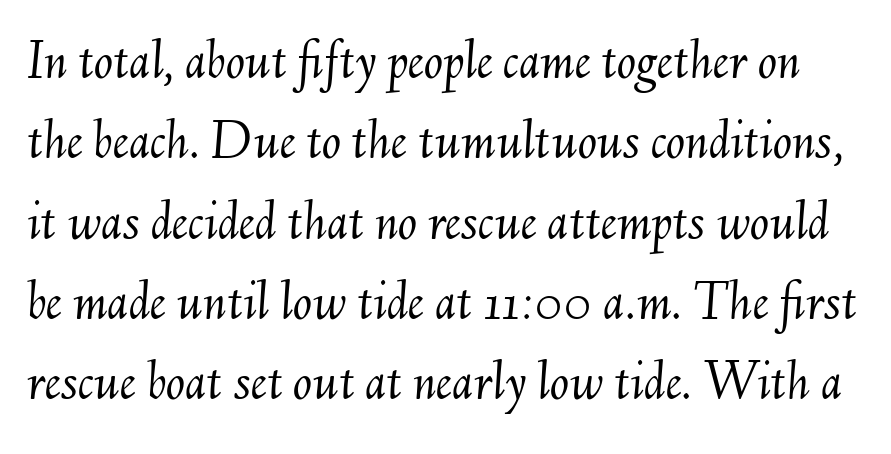
Q: Is the text bold? A: No.
Q: Is the text italic (slanted)? A: Yes, it leans right by about 6 degrees.
Q: Is the text underlined? A: No.
Q: Is the spacing between letters normal or unusually wide? A: Normal.
Q: Is the spacing between lines tight, normal or loose? A: Normal.
Q: Width (condensed, normal, or wide)? A: Normal.
Q: Stroke contrast? A: Medium.
Q: x-height? A: Small.
Q: Monospaced? A: No.
